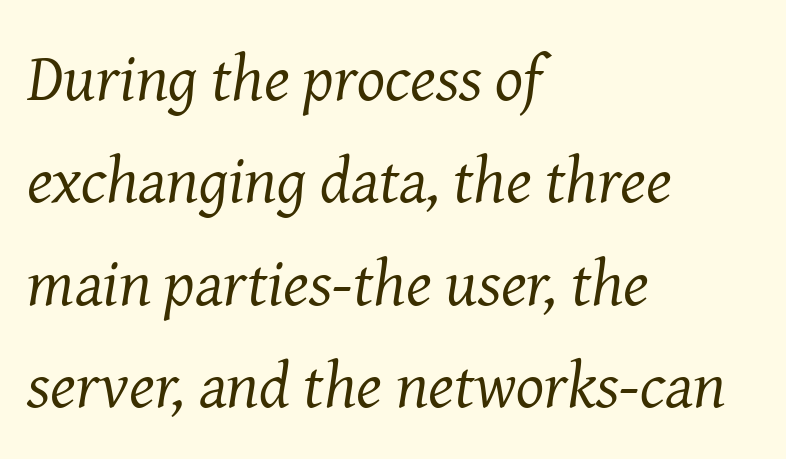
The image shows 66 px regular-weight serif type, italic (leaning right); set left-aligned, normal line spacing (1.55x), normal letter spacing, not underlined; medium stroke contrast and a medium x-height.
